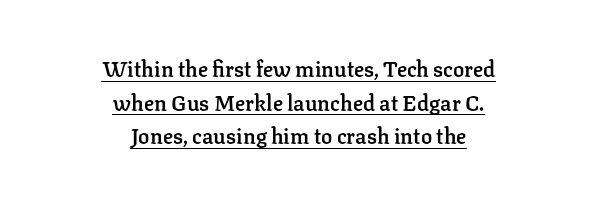
Q: Is the text bold? A: Semi-bold.
Q: Is the text italic (slanted)? A: No, it is upright.
Q: Is the text underlined? A: Yes.
Q: How is the paragraph aligned? A: Centered.
Q: Is the spacing between letters normal or unusually wide? A: Normal.
Q: Is the spacing between lines tight, normal or loose? A: Normal.
